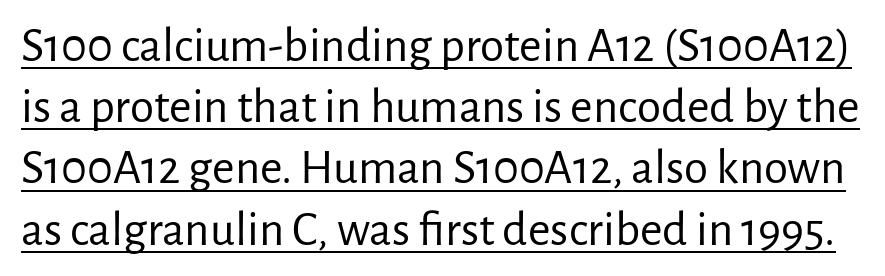
The image shows 49 px regular-weight sans-serif type, upright; set normal line spacing (1.25x), normal letter spacing, underlined; low stroke contrast and a medium x-height.
